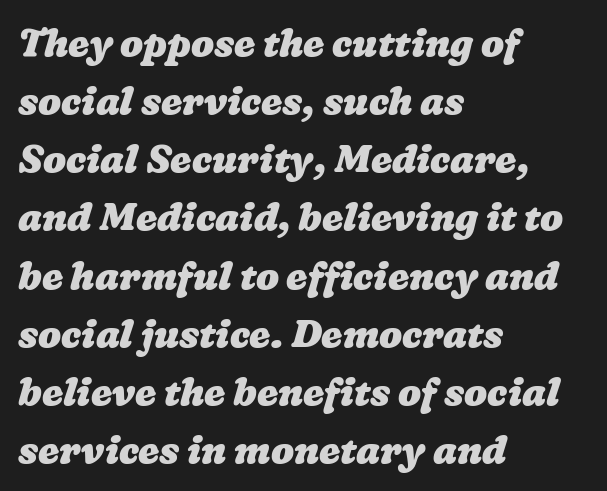
Q: Is the text bold? A: Yes.
Q: Is the text underlined? A: No.
Q: How is the paragraph aligned? A: Left-aligned.
Q: Is the spacing between letters normal or unusually wide? A: Normal.
Q: Is the spacing between lines tight, normal or loose? A: Normal.
Q: Width (condensed, normal, or wide)? A: Wide.
Q: Stroke contrast? A: Low.
Q: x-height? A: Medium.
Q: Monospaced? A: No.
